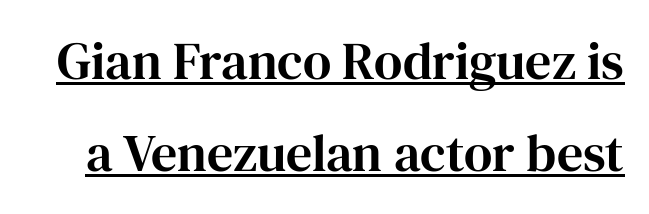
Q: Is the text italic (slanted)? A: No, it is upright.
Q: Is the typeface a serif or a sans-serif typeface? A: Serif.
Q: Is the text underlined? A: Yes.
Q: Is the spacing between letters normal or unusually wide? A: Normal.
Q: Width (condensed, normal, or wide)? A: Normal.
Q: Stroke contrast? A: High.
Q: x-height? A: Medium.
Q: Monospaced? A: No.
